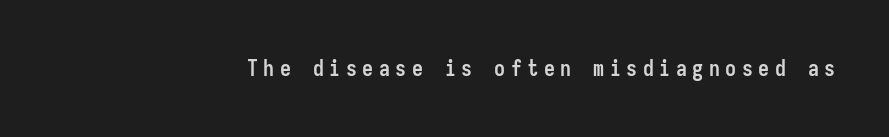
The image shows 22 px bold type, upright; set unusually wide letter spacing (+0.25 em), not underlined.
